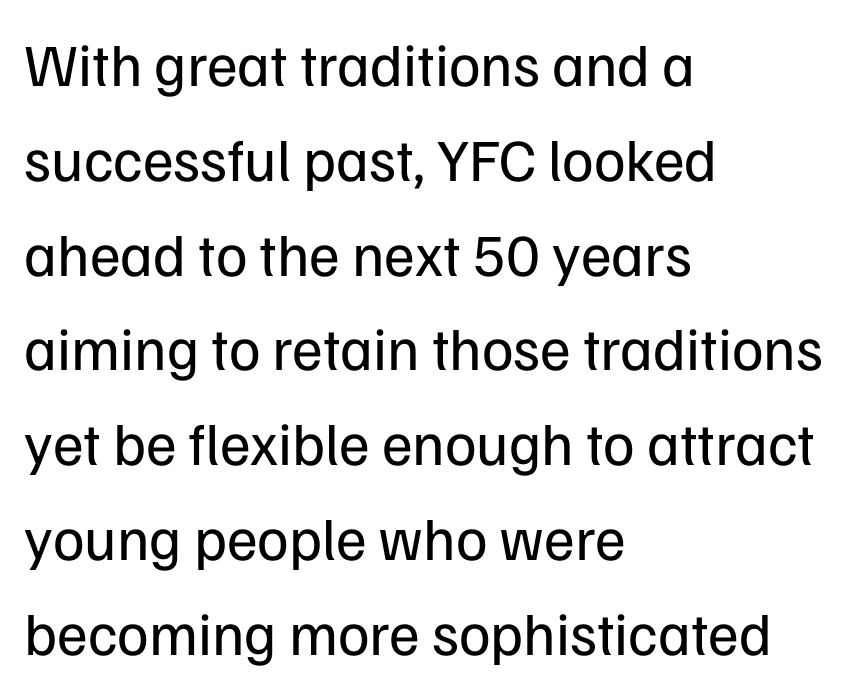
Is there any slant? The stems are plumb. The face used here is rendered with its standard letterfit. Here the designer chose a conventional face with non-uniform glyph widths. Reading down the block, your eye returns to a fixed left position each line. Regular leading. Honestly, there is no underline to notice here at all.
